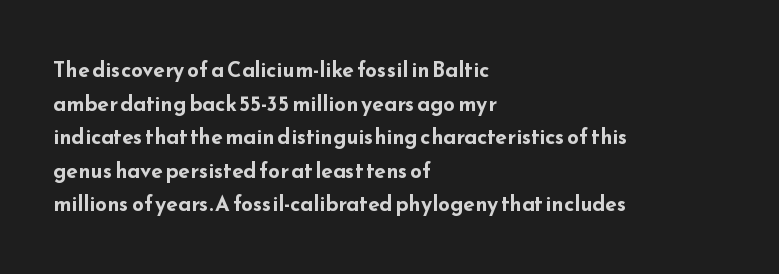
This sample uses plain, unmodified letter spacing. The lines are quadded left. If you measured baseline to baseline, you'd find a middling distance. A dark, heavy texture on the line: the type is bold. Unmarked baselines from the first word to the last.
